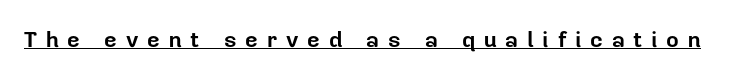
Chunky letters — that's bold for sure. Somebody hit Ctrl+U on this one — the words are underlined. A typesetter would mark this as roman, not italic. What stands out about the letter spacing? Its width — letters are far apart.
